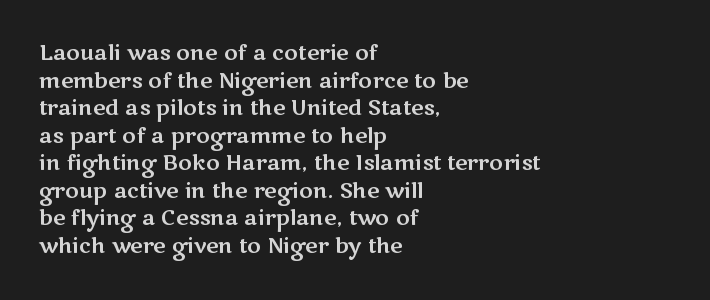
The image shows 21 px text type, upright; set left-aligned, normal line spacing (1.31x), normal letter spacing, not underlined.
